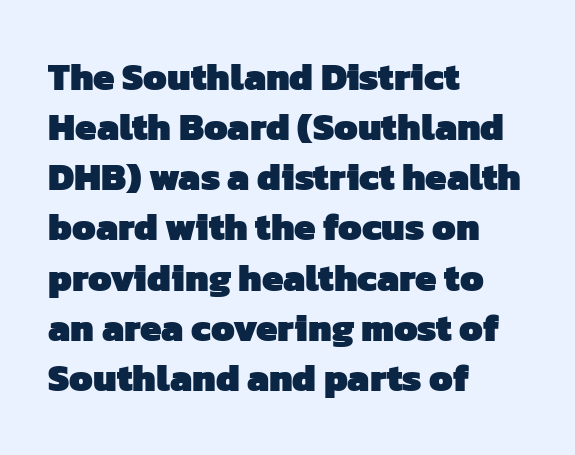
{"serif": "no", "bold": "yes", "weight": "heavy", "width": "normal", "stroke_contrast": "low", "x_height": "medium", "monospaced": "no", "underline": "no", "align": "left", "line_spacing": "normal", "line_spacing_ratio": 1.32, "letter_spacing": "normal", "letter_spacing_em": 0.0, "glyph_px": 38}
